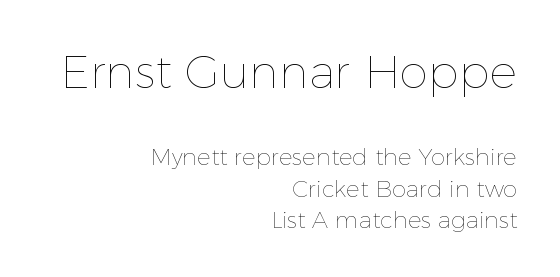
{"italic": "no", "bold": "no", "weight": "thin", "width": "normal", "x_height": "medium", "monospaced": "no", "underline": "no", "align": "right", "line_spacing": "normal", "line_spacing_ratio": 1.36, "letter_spacing": "normal", "letter_spacing_em": 0.0, "larger_block": "first", "size_ratio": 2.0, "glyph_px": 46}
